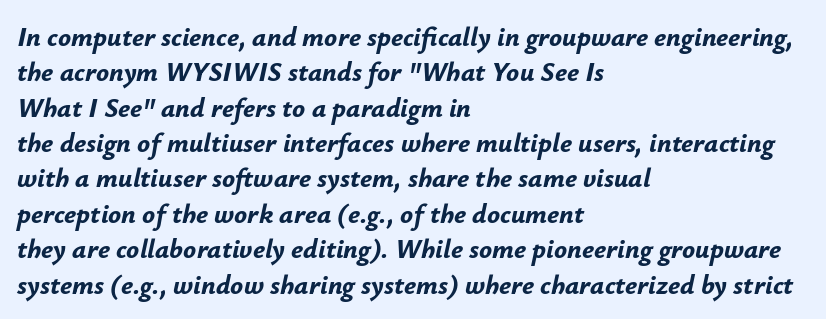
Compared with typical paragraphs, the rows here are spaced about the same. The glyphs look as if they've been sheared to an angle. Look at the tracking — it's just the regular setting, nothing added. The passage shown is emphatically bold. Layout note: lines flush left. No word sits above an underline.
